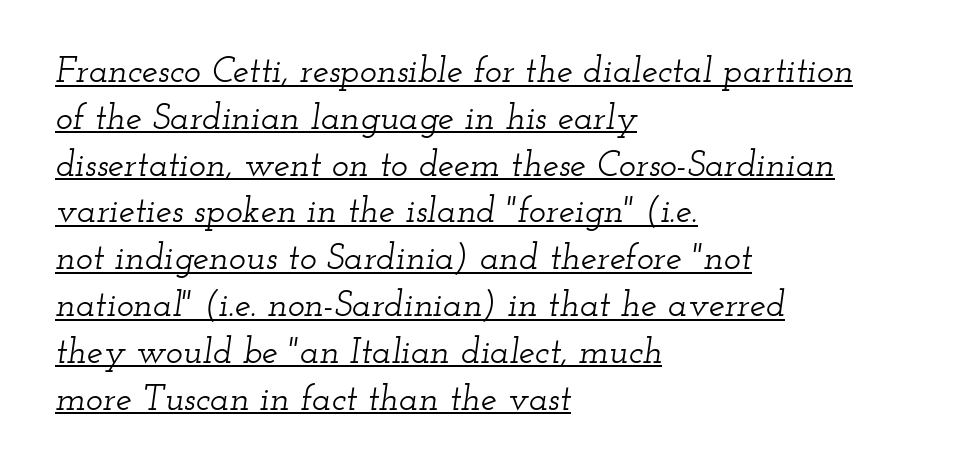
{"serif": "yes", "italic": "yes", "lean": "right", "slant_degrees": 12, "width": "wide", "stroke_contrast": "low", "x_height": "small", "monospaced": "no", "underline": "yes", "align": "left", "line_spacing": "normal", "line_spacing_ratio": 1.3, "letter_spacing": "normal", "letter_spacing_em": 0.0, "glyph_px": 36}
